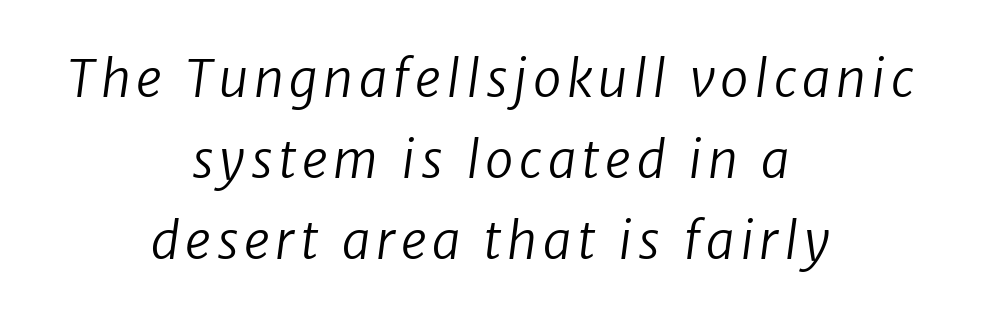
Q: Is the text bold? A: No.
Q: Is the typeface a serif or a sans-serif typeface? A: Sans-serif.
Q: Is the text underlined? A: No.
Q: How is the paragraph aligned? A: Centered.
Q: Is the spacing between lines tight, normal or loose? A: Normal.
Q: Width (condensed, normal, or wide)? A: Normal.
Q: Stroke contrast? A: Low.
Q: x-height? A: Medium.
Q: Monospaced? A: No.
